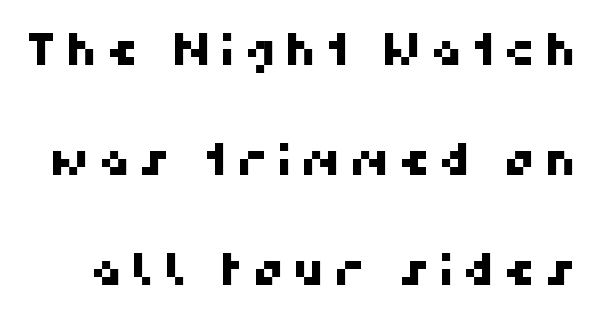
The image shows 45 px sans-serif type; set loose line spacing (2.44x), not underlined; high stroke contrast and a medium x-height.
